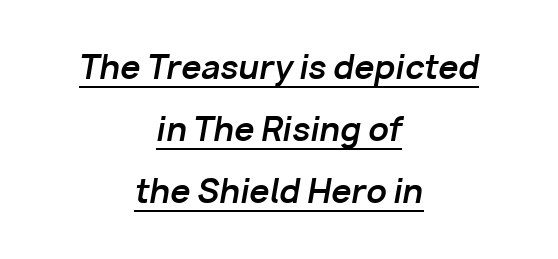
Set as a true bold cut, around the 700 mark. Widely set lines give the paragraph a tall, airy silhouette. Default kerning and tracking; the words read as compact shapes. Do the characters align in a grid? No, the font is proportional. The text carries the slant typical of an italic or oblique font. The rag falls on both sides of this text block equally.
